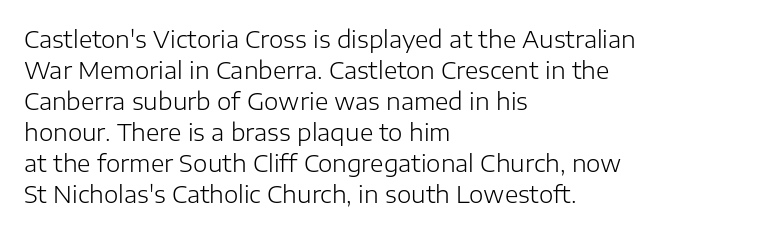
{"italic": "no", "bold": "no", "underline": "no", "align": "left", "line_spacing": "normal", "line_spacing_ratio": 1.35, "letter_spacing": "normal", "letter_spacing_em": 0.0, "glyph_px": 23}
